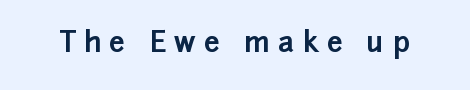
Bare-footed words on every line. Note the varied advance widths — an 'i' is clearly narrower than an 'm'. What kind of face is this? One without serifs — a sans. You can tell it's not italic because the verticals are truly vertical. Substantial extra tracking has been applied to these lines.
